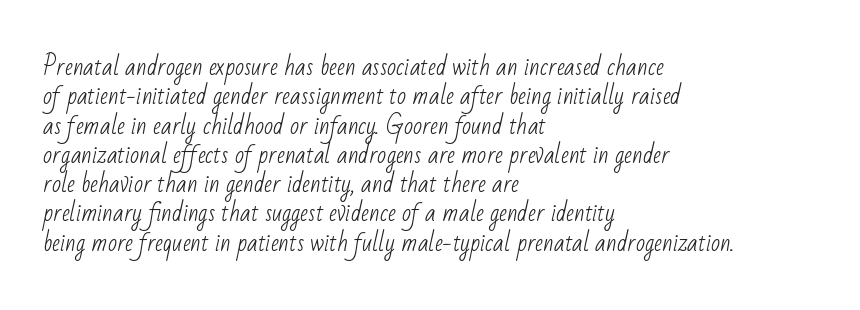
Q: Is the text bold? A: No.
Q: Is the text underlined? A: No.
Q: How is the paragraph aligned? A: Left-aligned.
Q: Is the spacing between letters normal or unusually wide? A: Normal.
